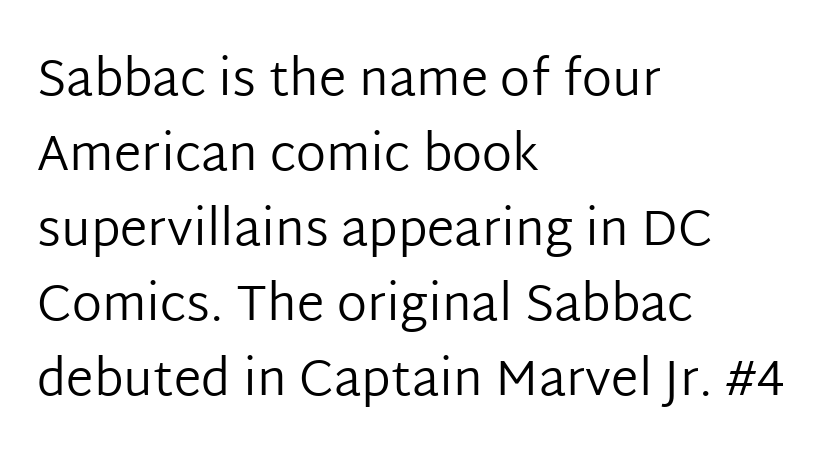
Q: Is the text bold? A: No.
Q: Is the text italic (slanted)? A: No, it is upright.
Q: Is the typeface a serif or a sans-serif typeface? A: Sans-serif.
Q: Is the text underlined? A: No.
Q: How is the paragraph aligned? A: Left-aligned.
Q: Is the spacing between letters normal or unusually wide? A: Normal.
Q: Is the spacing between lines tight, normal or loose? A: Normal.
Q: Width (condensed, normal, or wide)? A: Normal.
Q: Stroke contrast? A: Low.
Q: x-height? A: Medium.
Q: Monospaced? A: No.
